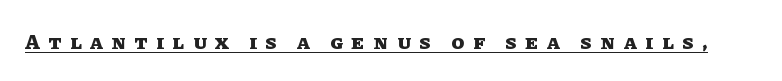
Q: Is the text bold? A: Yes.
Q: Is the text italic (slanted)? A: No, it is upright.
Q: Is the text underlined? A: Yes.
Q: Is the spacing between letters normal or unusually wide? A: Unusually wide.
